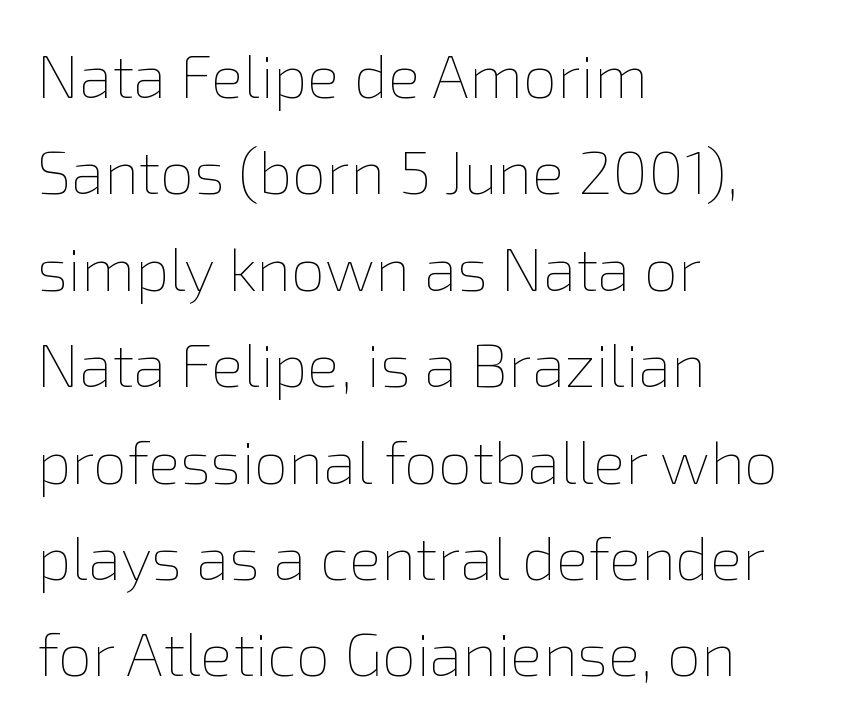
The image shows 61 px thin type, upright; set left-aligned, normal line spacing (1.58x), normal letter spacing, not underlined; a medium x-height.
